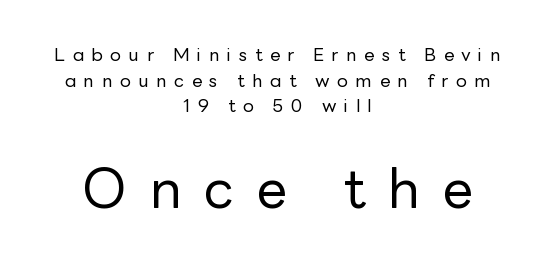
The image shows 54 px regular-weight sans-serif type, upright; set centered, normal line spacing (1.42x), unusually wide letter spacing (+0.42 em), not underlined; the second (bottom) block is 3.0x larger; low stroke contrast and a medium x-height.
